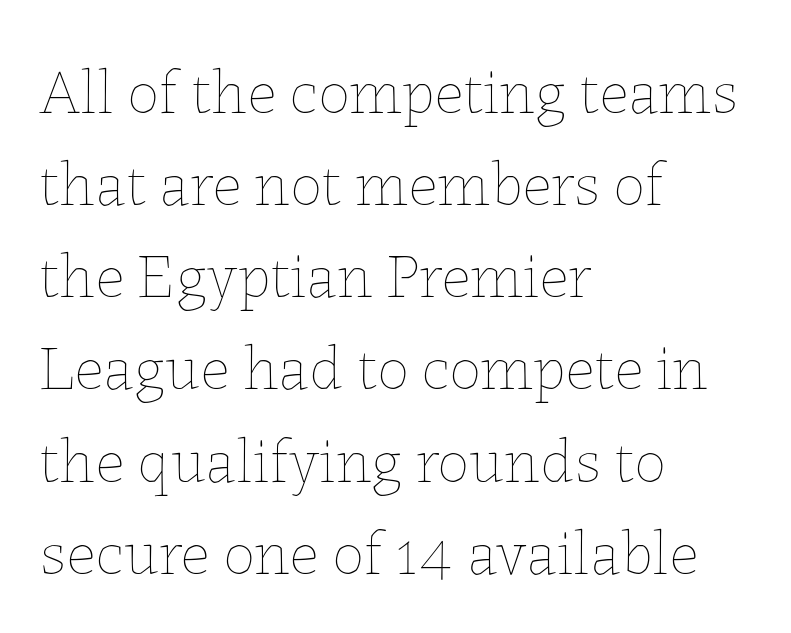
Q: Is the text bold? A: No.
Q: Is the text italic (slanted)? A: No, it is upright.
Q: Is the text underlined? A: No.
Q: How is the paragraph aligned? A: Left-aligned.
Q: Is the spacing between letters normal or unusually wide? A: Normal.
Q: Is the spacing between lines tight, normal or loose? A: Normal.
Q: Width (condensed, normal, or wide)? A: Normal.
Q: Stroke contrast? A: Low.
Q: x-height? A: Medium.
Q: Monospaced? A: No.
